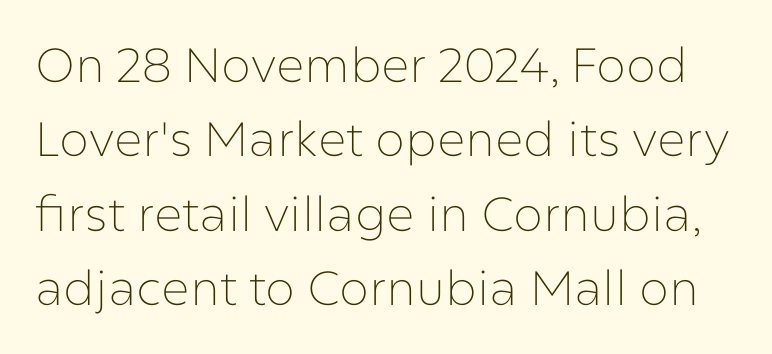
Q: Is the text bold? A: No.
Q: Is the text italic (slanted)? A: No, it is upright.
Q: Is the typeface a serif or a sans-serif typeface? A: Sans-serif.
Q: Is the text underlined? A: No.
Q: Is the spacing between letters normal or unusually wide? A: Normal.
Q: Is the spacing between lines tight, normal or loose? A: Normal.
Q: Width (condensed, normal, or wide)? A: Normal.
Q: Stroke contrast? A: Low.
Q: x-height? A: Medium.
Q: Monospaced? A: No.
